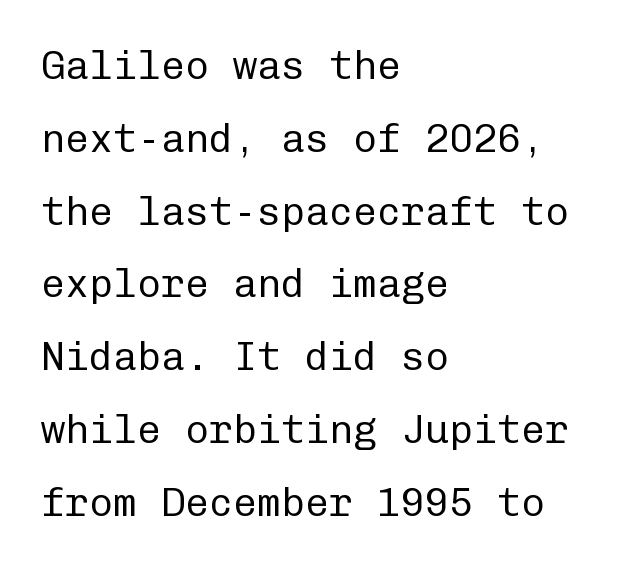
The rendering uses typewriter-style spacing with identical character cells. No italicization has been applied; the sample stays upright. The rendering shows plain stroke endings on the letterforms — a sans-serif design. Ink coverage per letter is moderate at most. The strip under each line holds only bare page.
